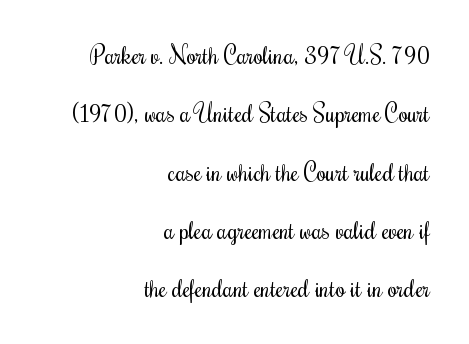
{"bold": "no", "underline": "no", "align": "right", "line_spacing": "loose", "line_spacing_ratio": 2.43, "letter_spacing": "normal", "letter_spacing_em": 0.0, "glyph_px": 24}
